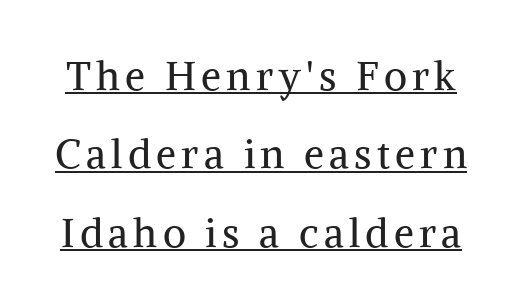
Q: Is the text bold? A: No.
Q: Is the text italic (slanted)? A: No, it is upright.
Q: Is the typeface a serif or a sans-serif typeface? A: Serif.
Q: Is the text underlined? A: Yes.
Q: Is the spacing between lines tight, normal or loose? A: Loose.
Q: Width (condensed, normal, or wide)? A: Normal.
Q: Stroke contrast? A: Medium.
Q: x-height? A: Medium.
Q: Monospaced? A: No.
